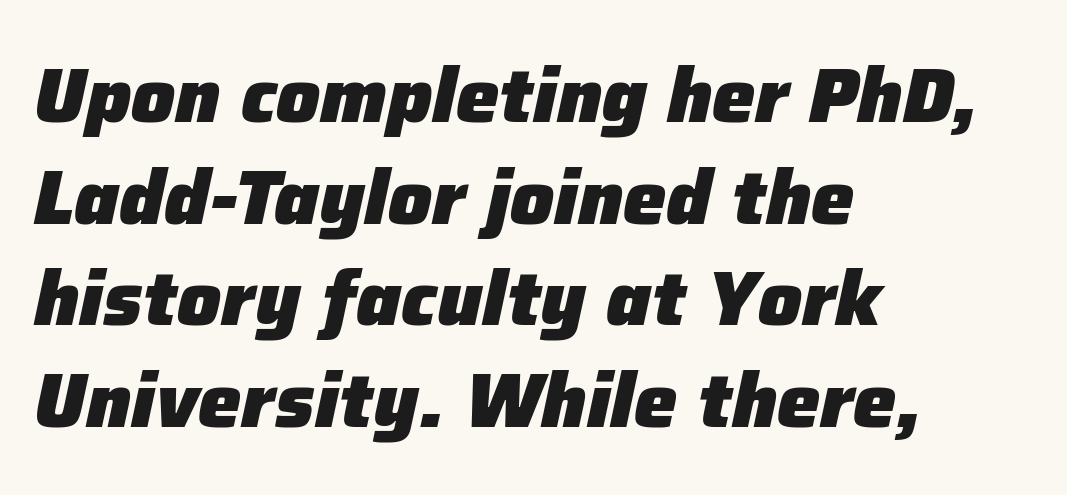
{"italic": "yes", "lean": "right", "slant_degrees": 12, "bold": "yes", "weight": "heavy", "width": "normal", "stroke_contrast": "low", "x_height": "medium", "monospaced": "no", "underline": "no", "align": "left", "line_spacing": "normal", "line_spacing_ratio": 1.32, "letter_spacing": "normal", "letter_spacing_em": 0.0, "glyph_px": 77}
